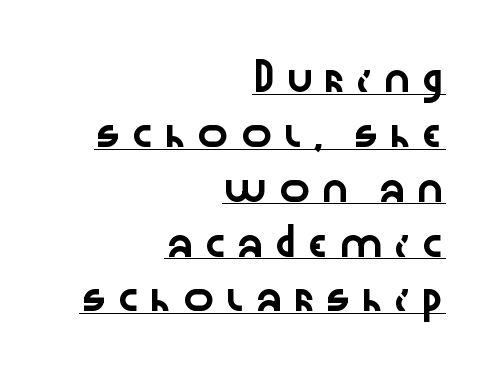
Q: Is the text italic (slanted)? A: No, it is upright.
Q: Is the text underlined? A: Yes.
Q: How is the paragraph aligned? A: Right-aligned.
Q: Is the spacing between letters normal or unusually wide? A: Unusually wide.
Q: Is the spacing between lines tight, normal or loose? A: Loose.
